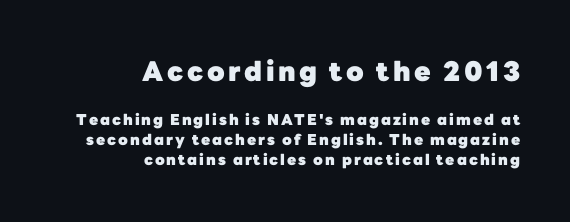
Students, observe: this is what conventionally led text looks like. The strip under each line holds only bare page. These words are printed bold, with thick strokes throughout. All the whitespace from short lines collects on the left. In terms of posture, this sample is upright.
